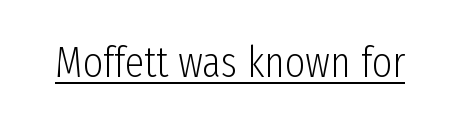
These lines are rendered in a variable-pitch font. This sample uses an upright cut, with every glyph sitting square on the baseline. This rendering features underlined lettering. Each stroke keeps to a modest, everyday thickness or less. The gaps between neighbouring characters are ordinary and unremarkable.
